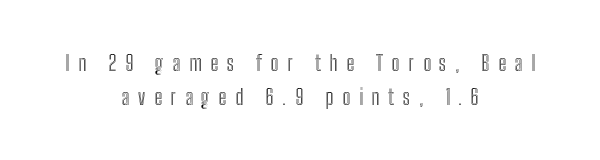
{"italic": "no", "underline": "no", "align": "center", "line_spacing": "normal", "line_spacing_ratio": 1.56, "letter_spacing": "wide", "letter_spacing_em": 0.39, "glyph_px": 22}
